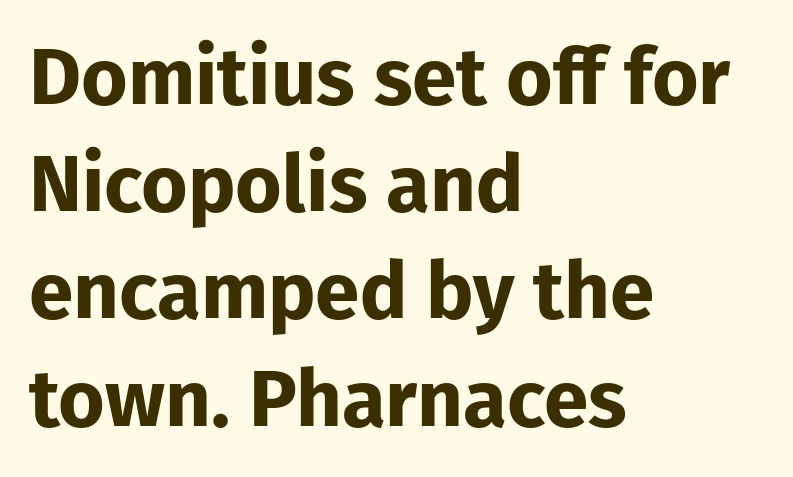
The lines in this sample share a left origin and differ only in where they stop. Underline: absent. The letters are bold, with thick, heavy strokes. Vertical spacing — default. There is no visible air inserted between adjacent glyphs. Check where the strokes stop: nothing finishes them off — pure sans.
